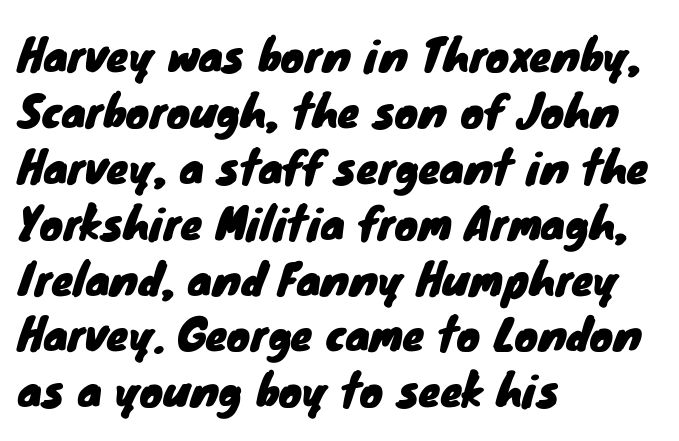
The letterforms sit shoulder to shoulder at normal distance. Just letters on the line, the space beneath them empty. Each letter keeps its own natural width here, so spacing adapts to shape. Layout note: lines flush left.
